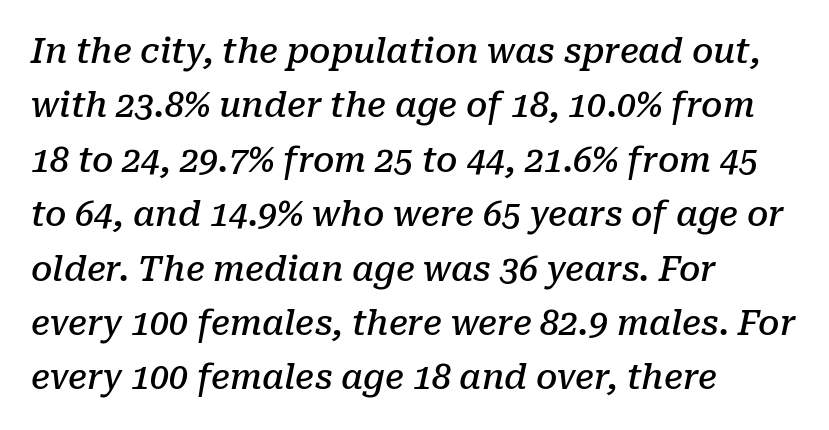
Q: Is the text bold? A: Semi-bold.
Q: Is the text italic (slanted)? A: Yes, it leans right by about 10 degrees.
Q: Is the typeface a serif or a sans-serif typeface? A: Serif.
Q: Is the text underlined? A: No.
Q: How is the paragraph aligned? A: Left-aligned.
Q: Is the spacing between letters normal or unusually wide? A: Normal.
Q: Is the spacing between lines tight, normal or loose? A: Normal.
Q: Width (condensed, normal, or wide)? A: Normal.
Q: Stroke contrast? A: Low.
Q: x-height? A: Medium.
Q: Monospaced? A: No.
